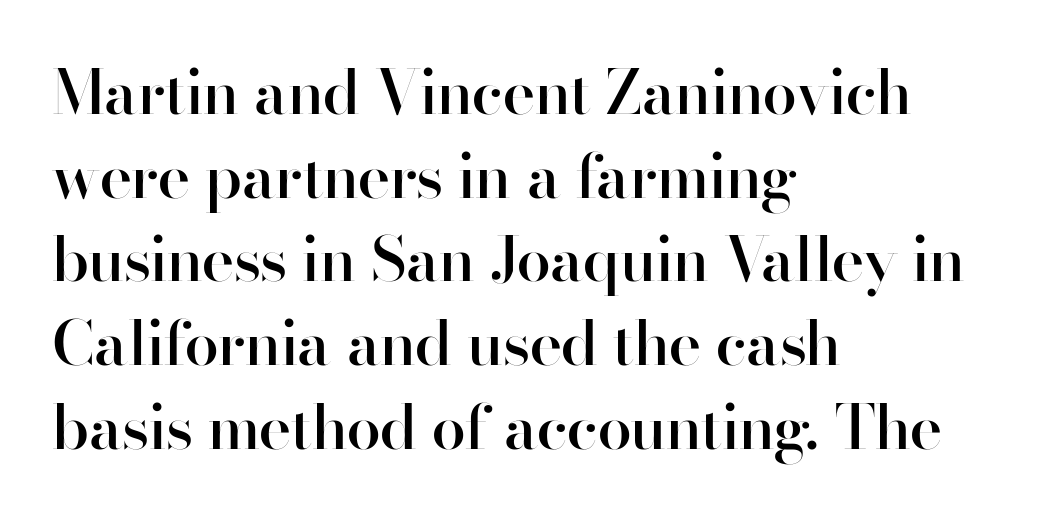
{"serif": "no", "italic": "no", "bold": "semi", "weight": "semibold", "width": "normal", "stroke_contrast": "high", "x_height": "small", "monospaced": "no", "underline": "no", "align": "left", "line_spacing": "normal", "line_spacing_ratio": 1.35, "letter_spacing": "normal", "letter_spacing_em": 0.0, "glyph_px": 62}
